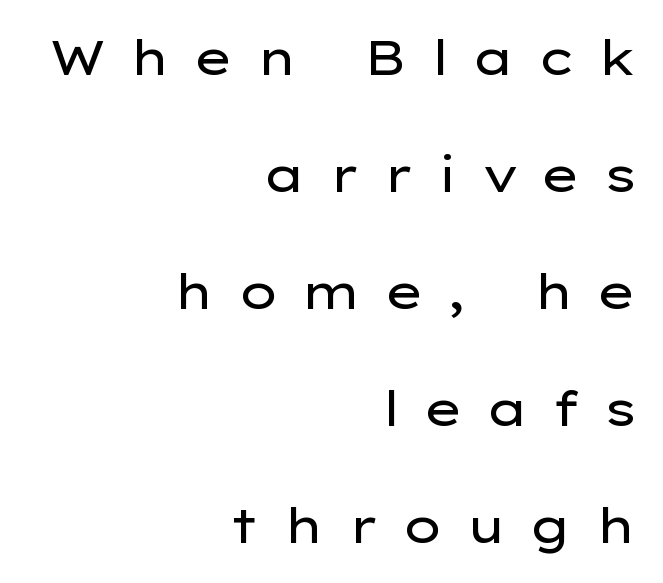
{"serif": "no", "italic": "no", "bold": "no", "weight": "regular", "width": "wide", "stroke_contrast": "low", "x_height": "medium", "monospaced": "no", "underline": "no", "align": "right", "line_spacing": "loose", "line_spacing_ratio": 2.39, "letter_spacing": "wide", "letter_spacing_em": 0.46, "glyph_px": 49}
